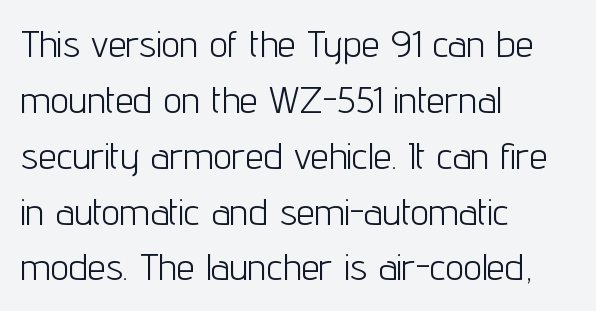
These lines keep a tight, regular rhythm from letter to letter. Each new line begins a customary step beneath the previous one. Varying glyph widths throughout — classic text-font behaviour. Every character sits straight up, as roman type does. Is this a sans? Yes — the strokes have no serifs.
